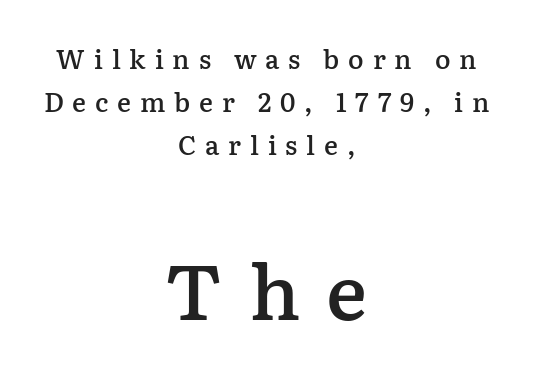
{"serif": "yes", "italic": "no", "bold": "semi", "weight": "semibold", "width": "normal", "stroke_contrast": "low", "x_height": "medium", "monospaced": "no", "underline": "no", "align": "center", "line_spacing": "normal", "line_spacing_ratio": 1.66, "letter_spacing": "wide", "letter_spacing_em": 0.34, "larger_block": "second", "size_ratio": 2.96, "glyph_px": 77}
